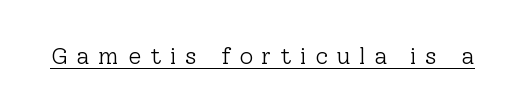
Q: Is the text bold? A: No.
Q: Is the text italic (slanted)? A: No, it is upright.
Q: Is the text underlined? A: Yes.
Q: Is the spacing between letters normal or unusually wide? A: Unusually wide.
